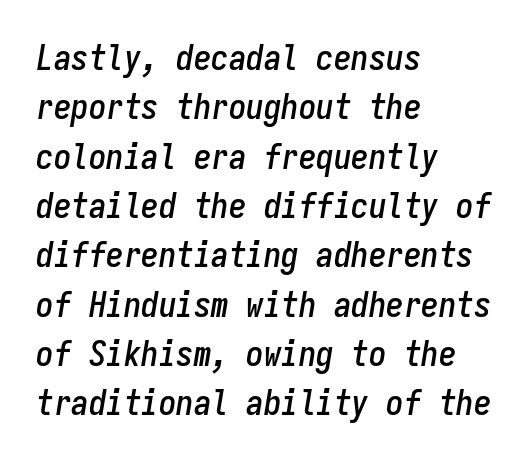
The image shows 35 px condensed type, italic (leaning right), monospaced; set left-aligned, normal line spacing (1.41x), normal letter spacing, not underlined; low stroke contrast and a medium x-height.
